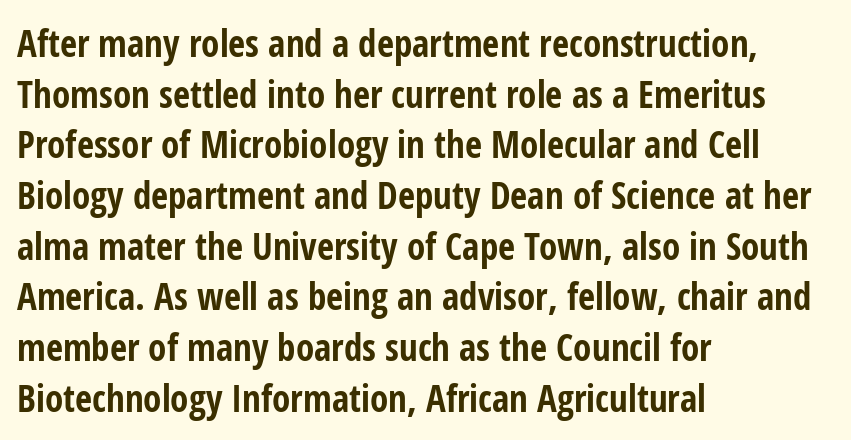
{"serif": "no", "italic": "no", "bold": "yes", "weight": "bold", "width": "condensed", "stroke_contrast": "low", "x_height": "medium", "monospaced": "no", "underline": "no", "align": "left", "line_spacing": "normal", "line_spacing_ratio": 1.37, "letter_spacing": "normal", "letter_spacing_em": 0.0, "glyph_px": 37}
